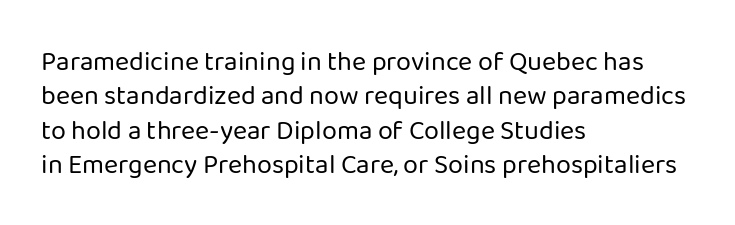
The letterforms sit at book weight or below. Honestly, the letter spacing is just normal — you wouldn't notice it. The type sits square on the baseline with zero lean. Unmarked baselines from the first word to the last. The text block is weighted toward the left margin, trailing off unevenly rightward. The designer left line spacing at the default.
